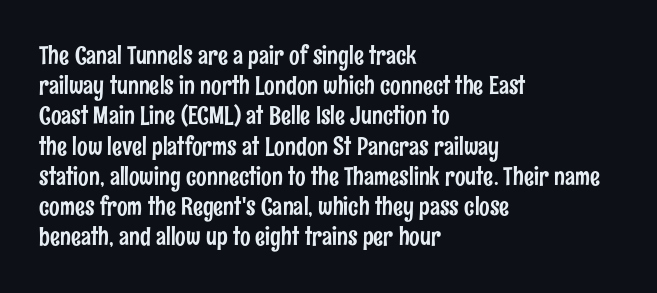
Q: Is the text italic (slanted)? A: No, it is upright.
Q: Is the text underlined? A: No.
Q: How is the paragraph aligned? A: Left-aligned.
Q: Is the spacing between letters normal or unusually wide? A: Normal.
